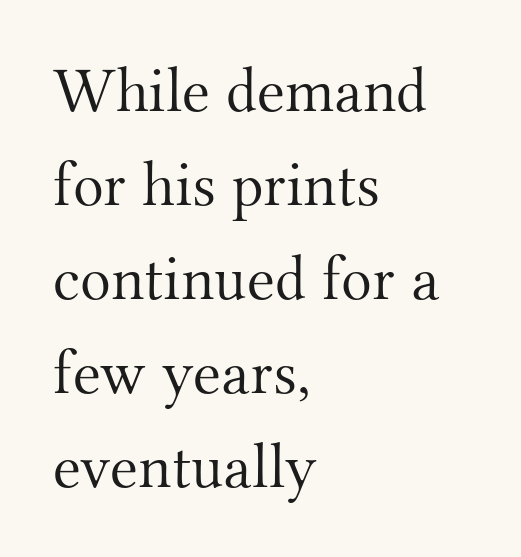
Q: Is the text bold? A: No.
Q: Is the text italic (slanted)? A: No, it is upright.
Q: Is the typeface a serif or a sans-serif typeface? A: Serif.
Q: Is the text underlined? A: No.
Q: How is the paragraph aligned? A: Left-aligned.
Q: Is the spacing between letters normal or unusually wide? A: Normal.
Q: Is the spacing between lines tight, normal or loose? A: Normal.
Q: Width (condensed, normal, or wide)? A: Normal.
Q: Stroke contrast? A: Medium.
Q: x-height? A: Small.
Q: Monospaced? A: No.
